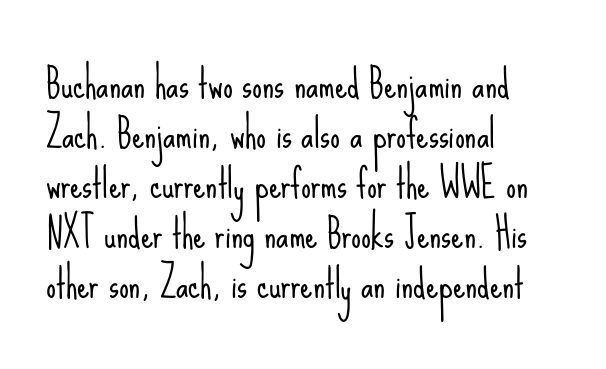
The image shows 39 px light, condensed sans-serif type, upright; set left-aligned, normal line spacing (1.28x), normal letter spacing, not underlined; low stroke contrast and a small x-height.
